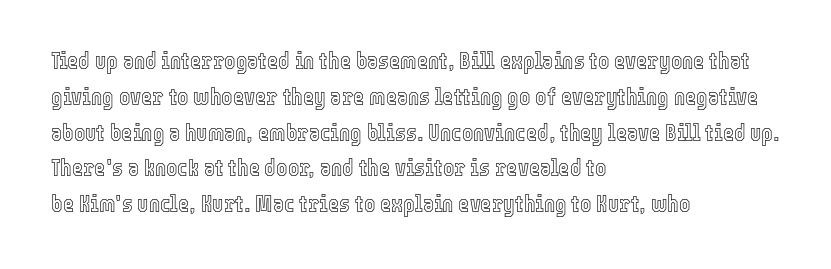
Q: Is the text italic (slanted)? A: No, it is upright.
Q: Is the text underlined? A: No.
Q: How is the paragraph aligned? A: Left-aligned.
Q: Is the spacing between letters normal or unusually wide? A: Normal.
Q: Is the spacing between lines tight, normal or loose? A: Normal.
